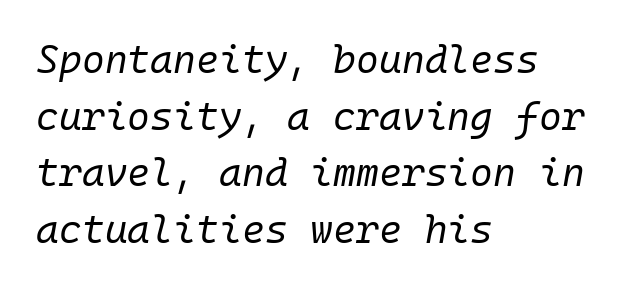
Q: Is the text bold? A: No.
Q: Is the text italic (slanted)? A: Yes, it leans right by about 10 degrees.
Q: Is the text underlined? A: No.
Q: How is the paragraph aligned? A: Left-aligned.
Q: Is the spacing between letters normal or unusually wide? A: Normal.
Q: Is the spacing between lines tight, normal or loose? A: Normal.
Q: Width (condensed, normal, or wide)? A: Normal.
Q: Stroke contrast? A: Low.
Q: x-height? A: Medium.
Q: Monospaced? A: Yes.
